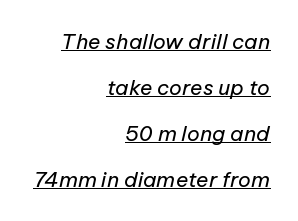
The image shows 21 px text type, italic (leaning right); set right-aligned, loose line spacing (2.19x), normal letter spacing, underlined.
